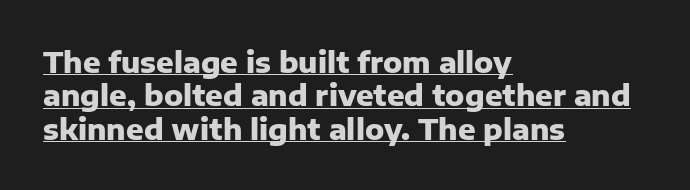
{"serif": "no", "italic": "no", "bold": "yes", "weight": "heavy", "width": "normal", "stroke_contrast": "low", "x_height": "medium", "monospaced": "no", "underline": "yes", "align": "left", "line_spacing": "tight", "line_spacing_ratio": 1.15, "letter_spacing": "normal", "letter_spacing_em": 0.0, "glyph_px": 29}
